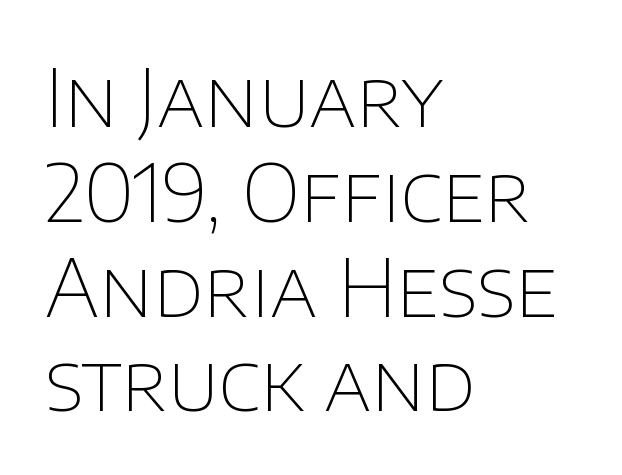
The image shows 79 px thin sans-serif type, upright; set left-aligned, line spacing 1.2x, normal letter spacing, not underlined; low stroke contrast and a large x-height.
